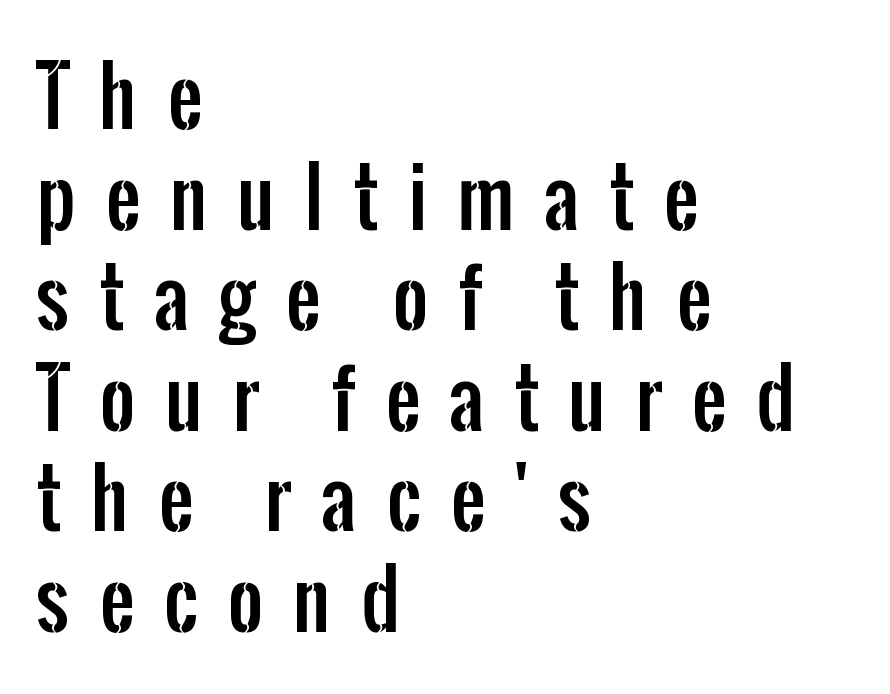
A typesetter would call this heavily tracked-out type. Style check: upright. Vertical spacing — default. Line starts are locked; line ends wander. Spacing verdict: proportional, widths tailored to each character.
